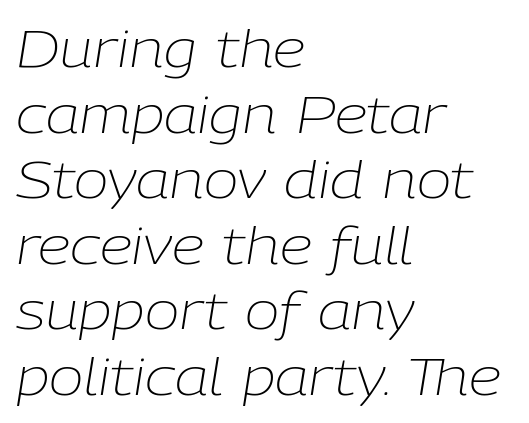
Q: Is the text bold? A: No.
Q: Is the text italic (slanted)? A: Yes, it leans right by about 9 degrees.
Q: Is the text underlined? A: No.
Q: How is the paragraph aligned? A: Left-aligned.
Q: Is the spacing between letters normal or unusually wide? A: Normal.
Q: Is the spacing between lines tight, normal or loose? A: Normal.
Q: Width (condensed, normal, or wide)? A: Normal.
Q: Stroke contrast? A: Low.
Q: x-height? A: Medium.
Q: Monospaced? A: No.
